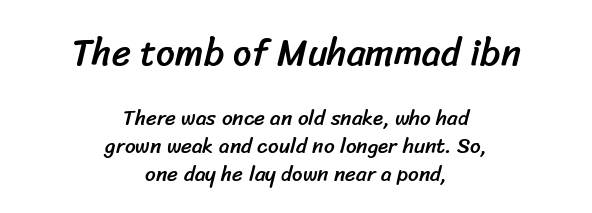
{"serif": "no", "width": "normal", "stroke_contrast": "low", "x_height": "medium", "monospaced": "no", "underline": "no", "align": "center", "line_spacing": "normal", "line_spacing_ratio": 1.35, "letter_spacing": "normal", "letter_spacing_em": 0.0, "larger_block": "first", "size_ratio": 1.76, "glyph_px": 37}
